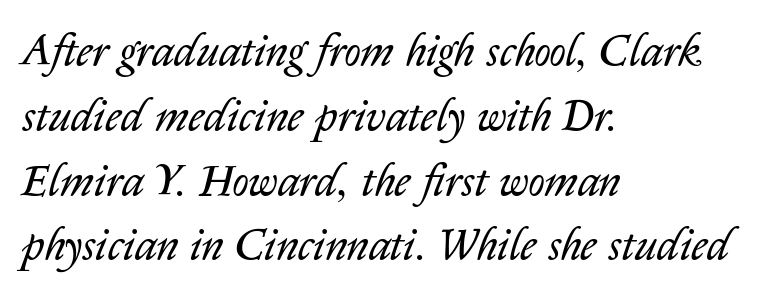
Q: Is the text bold? A: No.
Q: Is the text italic (slanted)? A: Yes, it leans right by about 14 degrees.
Q: Is the text underlined? A: No.
Q: How is the paragraph aligned? A: Left-aligned.
Q: Is the spacing between letters normal or unusually wide? A: Normal.
Q: Is the spacing between lines tight, normal or loose? A: Normal.
Q: Width (condensed, normal, or wide)? A: Normal.
Q: Stroke contrast? A: Low.
Q: x-height? A: Medium.
Q: Monospaced? A: No.
